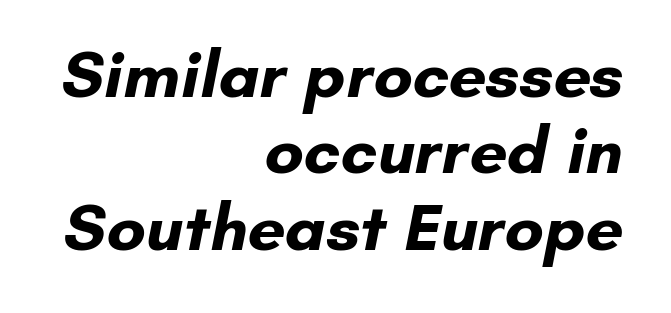
Q: Is the text bold? A: Yes.
Q: Is the typeface a serif or a sans-serif typeface? A: Sans-serif.
Q: Is the text underlined? A: No.
Q: How is the paragraph aligned? A: Right-aligned.
Q: Is the spacing between letters normal or unusually wide? A: Normal.
Q: Is the spacing between lines tight, normal or loose? A: Tight.
Q: Width (condensed, normal, or wide)? A: Normal.
Q: Stroke contrast? A: Low.
Q: x-height? A: Small.
Q: Monospaced? A: No.
